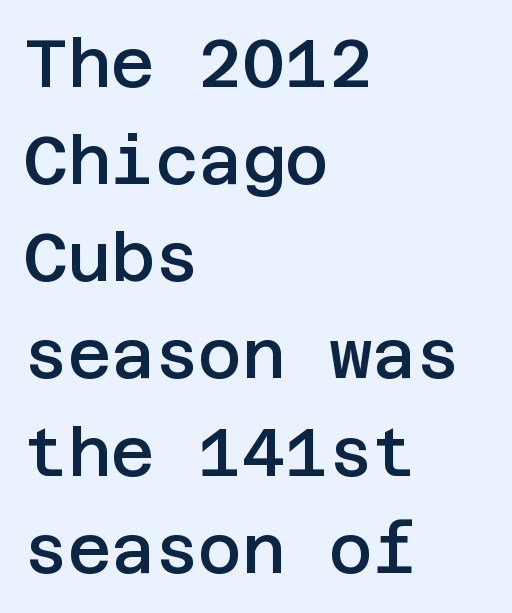
Q: Is the text bold? A: Semi-bold.
Q: Is the text italic (slanted)? A: No, it is upright.
Q: Is the typeface a serif or a sans-serif typeface? A: Sans-serif.
Q: Is the text underlined? A: No.
Q: How is the paragraph aligned? A: Left-aligned.
Q: Is the spacing between letters normal or unusually wide? A: Normal.
Q: Is the spacing between lines tight, normal or loose? A: Normal.
Q: Width (condensed, normal, or wide)? A: Normal.
Q: Stroke contrast? A: Low.
Q: x-height? A: Large.
